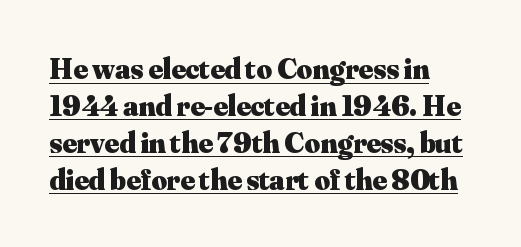
The image shows 30 px heavy serif type, upright; set left-aligned, line spacing 1.23x, normal letter spacing, underlined; medium stroke contrast and a small x-height.
